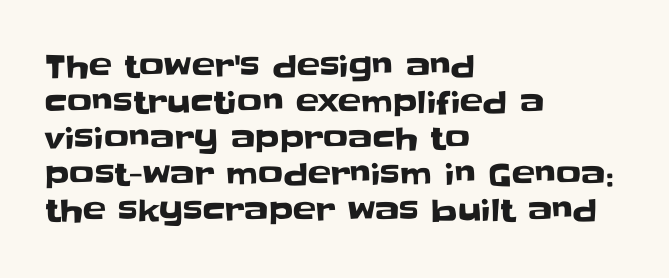
Q: Is the text italic (slanted)? A: No, it is upright.
Q: Is the typeface a serif or a sans-serif typeface? A: Sans-serif.
Q: Is the text underlined? A: No.
Q: How is the paragraph aligned? A: Left-aligned.
Q: Is the spacing between letters normal or unusually wide? A: Normal.
Q: Width (condensed, normal, or wide)? A: Normal.
Q: Stroke contrast? A: Low.
Q: x-height? A: Large.
Q: Monospaced? A: No.
